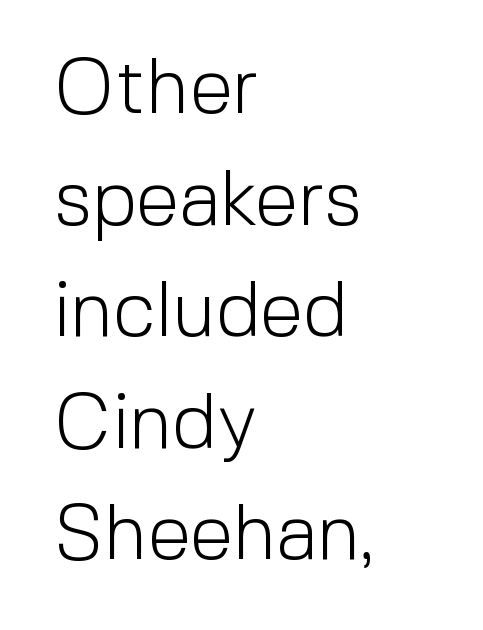
Designer's note — italics off, roman on. Nobody drew a line under any word here. The paragraph shown leans on its left margin. These lines keep a tight, regular rhythm from letter to letter. The glyphs in this specimen are sans serif. The rows are spaced the way most documents space them.
